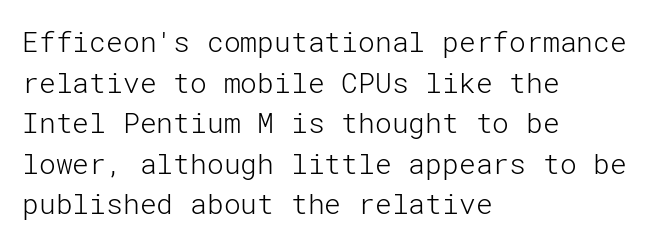
Posture: straight, roman, zero tilt. The passage shown has conventional tracking throughout. Every row of glyphs begins at an identical x-position on the left. Regular leading. A quiet, ordinary-to-light weight characterises the typeface.
